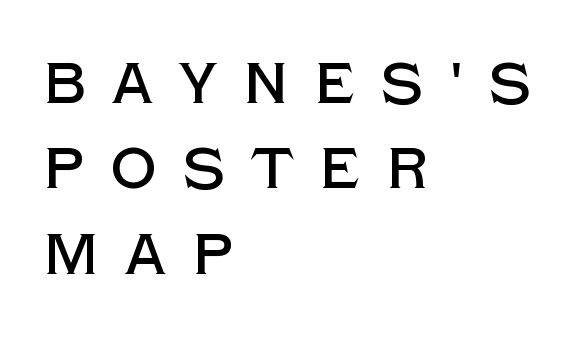
Q: Is the text italic (slanted)? A: No, it is upright.
Q: Is the typeface a serif or a sans-serif typeface? A: Sans-serif.
Q: Is the text underlined? A: No.
Q: How is the paragraph aligned? A: Left-aligned.
Q: Is the spacing between letters normal or unusually wide? A: Unusually wide.
Q: Is the spacing between lines tight, normal or loose? A: Normal.
Q: Width (condensed, normal, or wide)? A: Normal.
Q: x-height? A: Large.
Q: Monospaced? A: No.
